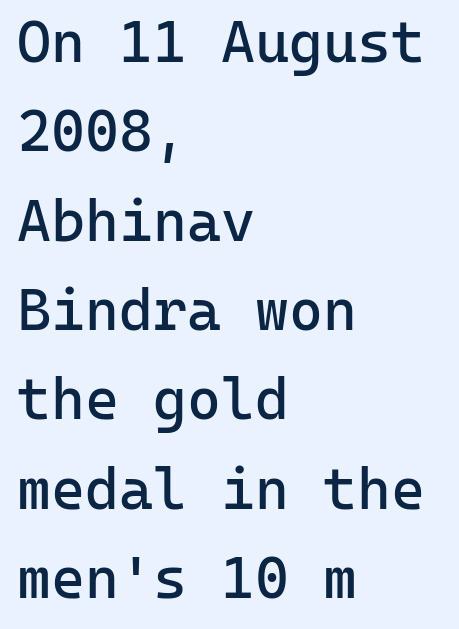
Q: Is the text bold? A: No.
Q: Is the text italic (slanted)? A: No, it is upright.
Q: Is the typeface a serif or a sans-serif typeface? A: Sans-serif.
Q: Is the text underlined? A: No.
Q: How is the paragraph aligned? A: Left-aligned.
Q: Is the spacing between letters normal or unusually wide? A: Normal.
Q: Is the spacing between lines tight, normal or loose? A: Normal.
Q: Width (condensed, normal, or wide)? A: Normal.
Q: Stroke contrast? A: Low.
Q: x-height? A: Medium.
Q: Monospaced? A: Yes.
